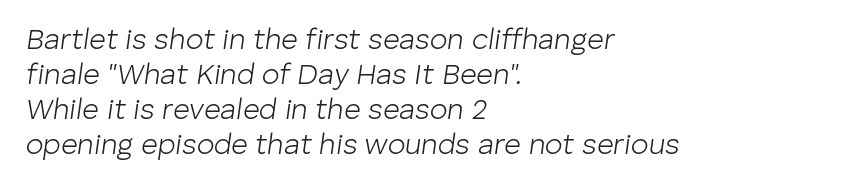
Q: Is the text bold? A: No.
Q: Is the text italic (slanted)? A: Yes, it leans right by about 8 degrees.
Q: Is the text underlined? A: No.
Q: How is the paragraph aligned? A: Left-aligned.
Q: Is the spacing between letters normal or unusually wide? A: Normal.
Q: Width (condensed, normal, or wide)? A: Normal.
Q: Stroke contrast? A: Low.
Q: x-height? A: Medium.
Q: Monospaced? A: No.
